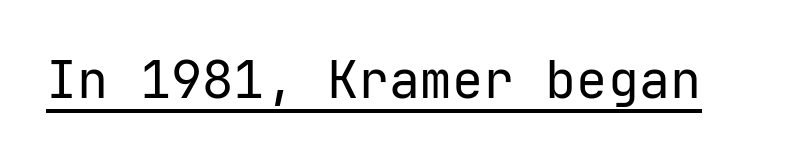
Q: Is the text bold? A: No.
Q: Is the text italic (slanted)? A: No, it is upright.
Q: Is the typeface a serif or a sans-serif typeface? A: Sans-serif.
Q: Is the text underlined? A: Yes.
Q: Is the spacing between letters normal or unusually wide? A: Normal.
Q: Width (condensed, normal, or wide)? A: Normal.
Q: Stroke contrast? A: Low.
Q: x-height? A: Medium.
Q: Monospaced? A: Yes.
